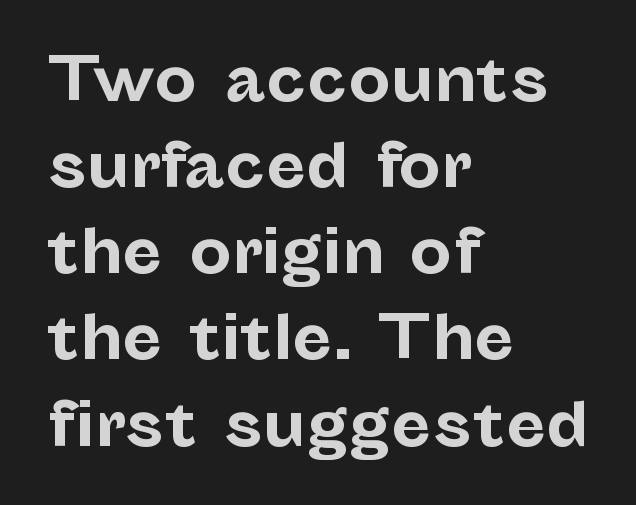
The image shows 59 px bold sans-serif type, upright; set left-aligned, normal line spacing (1.46x), normal letter spacing, not underlined; low stroke contrast and a medium x-height.
